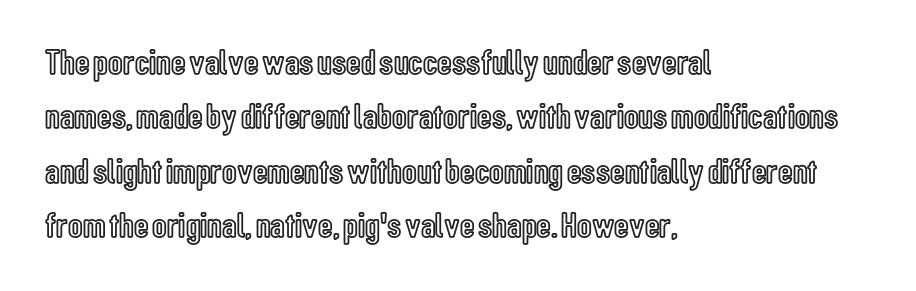
Looks like regular typesetting: each glyph gets only the width it needs. Style check: upright. Spacing between characters is what you'd get straight out of the box. Evenly set lines give the paragraph a standard silhouette. Descenders are the only things crossing below the line. The lines are quadded left.
